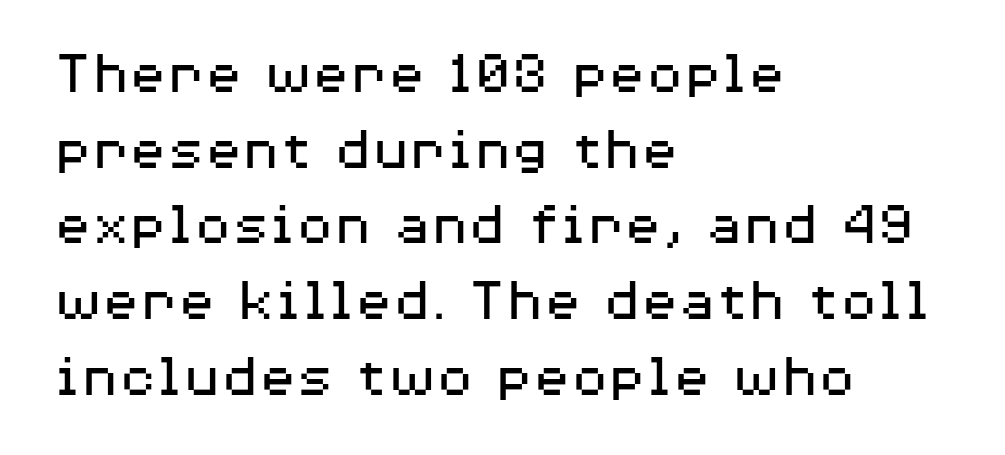
The font sits on the lighter half of the weight spectrum, regular included. A typesetter would call this proportional, since set widths differ per character. Notice how the passage keeps a crisp vertical edge on the left only. Tall strokes in this sample are plumb rather than angled. A clean baseline with only descenders dipping below it. What stands out about the letter spacing? Nothing — it is the standard amount.
